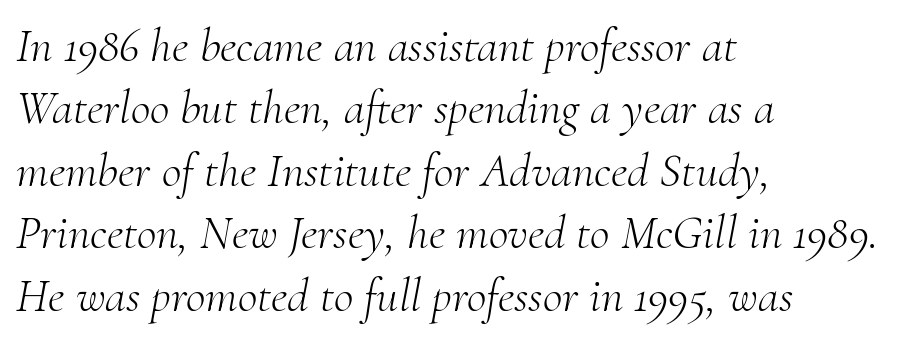
Underlining? Definitely not there. The horizontal fit of the characters is conventional and even. Designer's note — italics engaged. Each letter keeps its own natural width here, so spacing adapts to shape.
